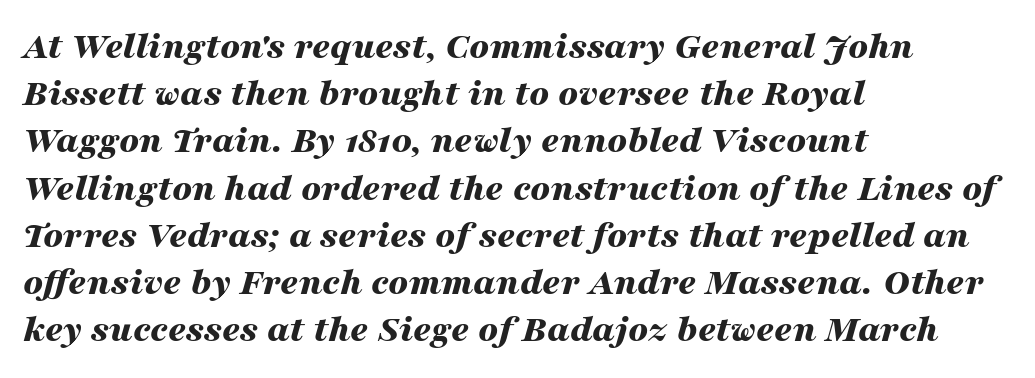
The image shows 39 px bold, wide type, italic (leaning right); set left-aligned, line spacing 1.21x, normal letter spacing, not underlined; medium stroke contrast and a medium x-height.
